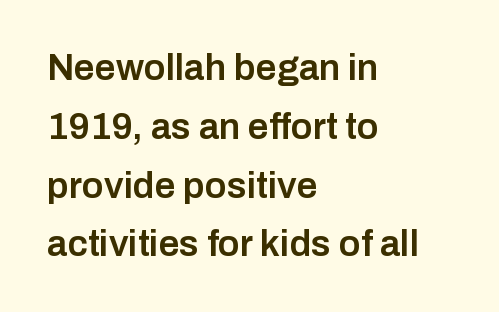
Q: Is the text bold? A: Semi-bold.
Q: Is the text italic (slanted)? A: No, it is upright.
Q: Is the typeface a serif or a sans-serif typeface? A: Sans-serif.
Q: Is the text underlined? A: No.
Q: How is the paragraph aligned? A: Left-aligned.
Q: Is the spacing between letters normal or unusually wide? A: Normal.
Q: Is the spacing between lines tight, normal or loose? A: Normal.
Q: Width (condensed, normal, or wide)? A: Normal.
Q: Stroke contrast? A: Low.
Q: x-height? A: Medium.
Q: Monospaced? A: No.
